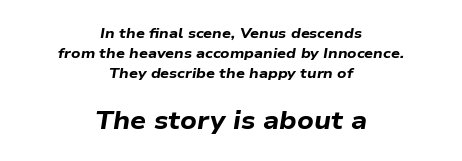
Students, observe: this is what conventionally led text looks like. Emphasis by weight is at full strength: bold. Note: smaller setting up top, larger setting below. Line starts and ends both wander, symmetrically.
